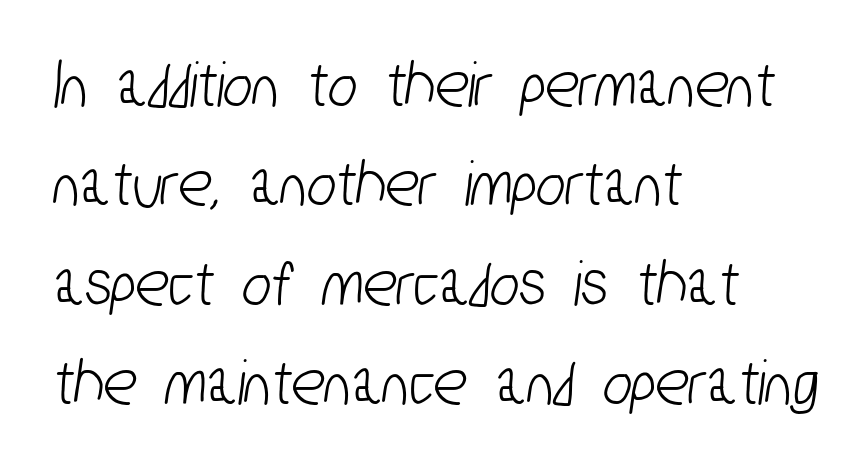
{"serif": "no", "width": "condensed", "stroke_contrast": "low", "x_height": "medium", "monospaced": "no", "underline": "no", "align": "left", "line_spacing": "normal", "line_spacing_ratio": 1.44, "letter_spacing": "normal", "letter_spacing_em": 0.0, "glyph_px": 69}
